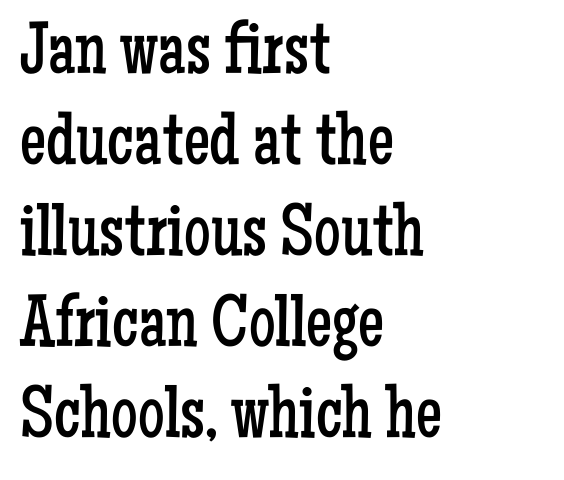
The image shows 74 px regular-weight, condensed serif type, upright; set left-aligned, line spacing 1.23x, normal letter spacing, not underlined; low stroke contrast and a medium x-height.
